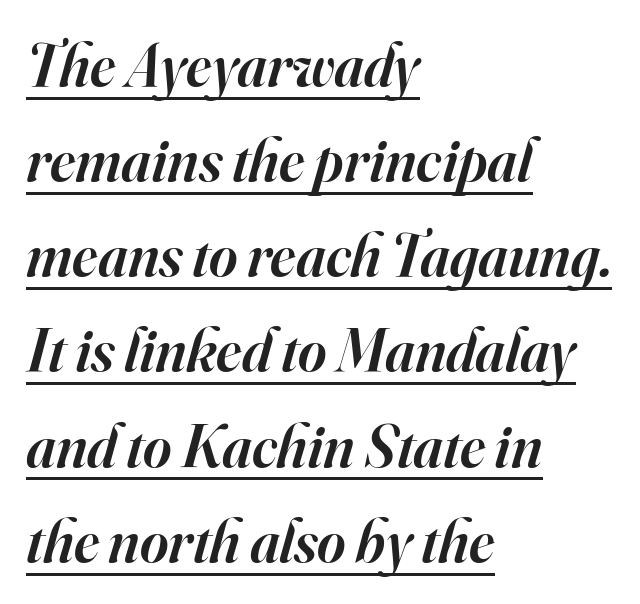
The image shows 61 px semibold serif type, italic (leaning right); set left-aligned, normal line spacing (1.56x), normal letter spacing, underlined; high stroke contrast and a small x-height.
